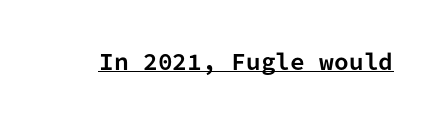
Q: Is the text bold? A: Yes.
Q: Is the text italic (slanted)? A: No, it is upright.
Q: Is the text underlined? A: Yes.
Q: Is the spacing between letters normal or unusually wide? A: Normal.
